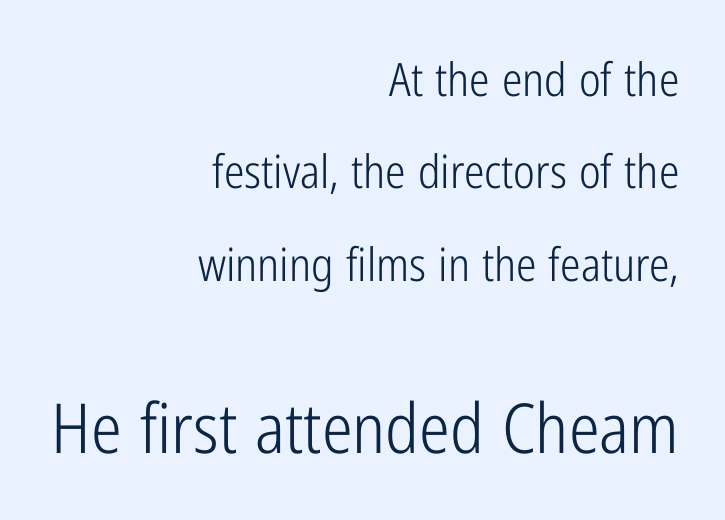
The image shows 69 px light, condensed sans-serif type, upright; set right-aligned, loose line spacing (2.01x), normal letter spacing, not underlined; the second (bottom) block is 1.5x larger; low stroke contrast and a medium x-height.
